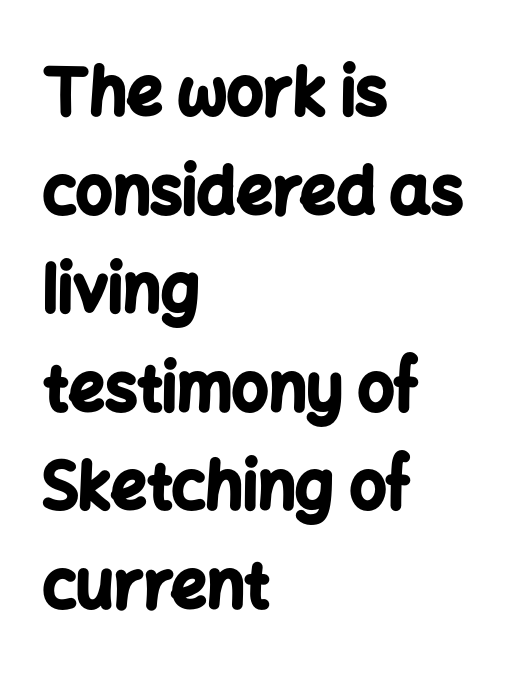
Typographically, this falls in the sans-serif category. Rendered with straight, roman letterforms. The rendering keeps characters at their native spacing. Note the varied advance widths — an 'i' is clearly narrower than an 'm'. Heft: maximum for text — a bold.
